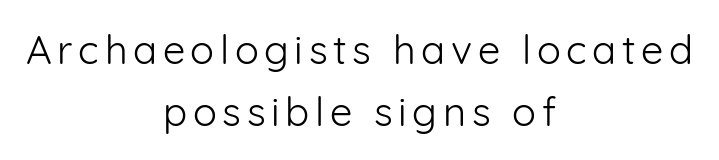
{"serif": "no", "italic": "no", "bold": "no", "weight": "light", "width": "normal", "stroke_contrast": "low", "x_height": "medium", "monospaced": "no", "underline": "no", "align": "center", "line_spacing": "normal", "line_spacing_ratio": 1.55, "glyph_px": 40}
